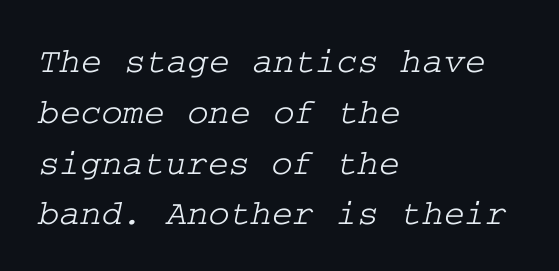
{"serif": "yes", "width": "wide", "stroke_contrast": "low", "x_height": "medium", "underline": "no", "align": "left", "line_spacing": "normal", "line_spacing_ratio": 1.41, "letter_spacing": "normal", "letter_spacing_em": 0.0, "glyph_px": 36}
